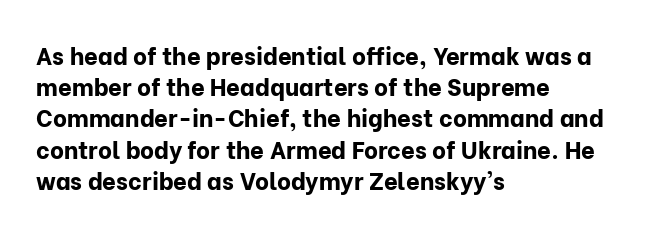
Every letter is thick-stroked: bold, no question. Line starts are locked; line ends wander. What's the leading like? Ordinary, nothing unusual. Glance below the letters and you will spot only blank space.
